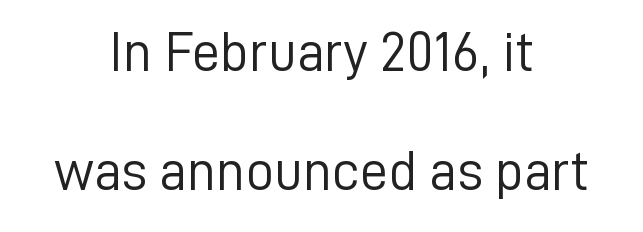
The image shows 56 px light sans-serif type, upright; set centered, loose line spacing (2.13x), normal letter spacing, not underlined; low stroke contrast and a medium x-height.
